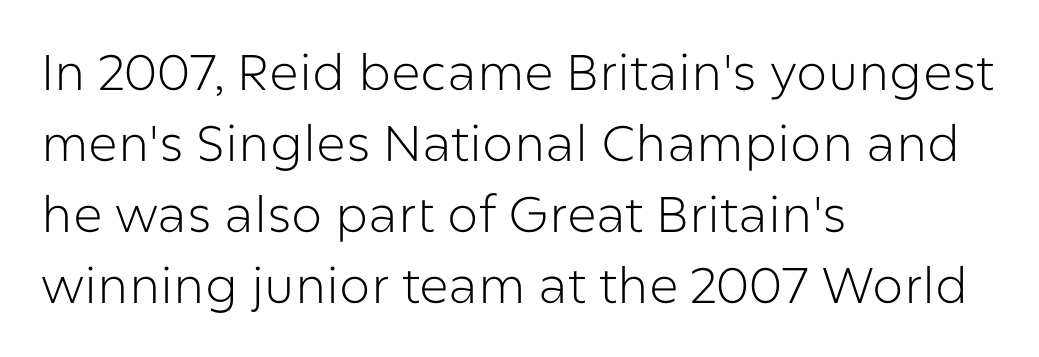
{"serif": "no", "italic": "no", "bold": "no", "weight": "light", "width": "normal", "stroke_contrast": "low", "x_height": "medium", "monospaced": "no", "underline": "no", "align": "left", "line_spacing": "normal", "line_spacing_ratio": 1.42, "letter_spacing": "normal", "letter_spacing_em": 0.0, "glyph_px": 50}
